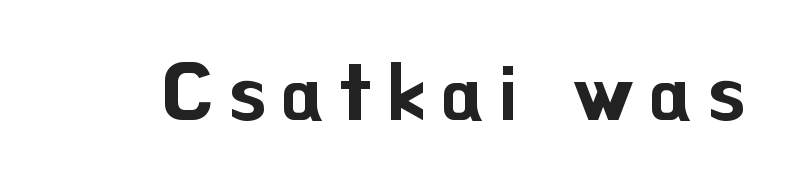
The image shows 80 px sans-serif type, upright; set not underlined; low stroke contrast and a small x-height.
